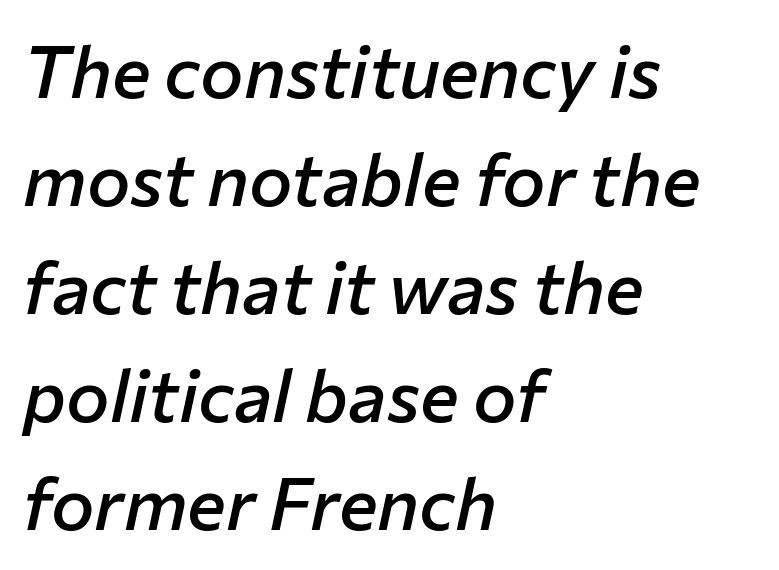
The image shows 73 px semibold type, italic (leaning right); set left-aligned, normal line spacing (1.48x), normal letter spacing, not underlined; low stroke contrast and a medium x-height.
